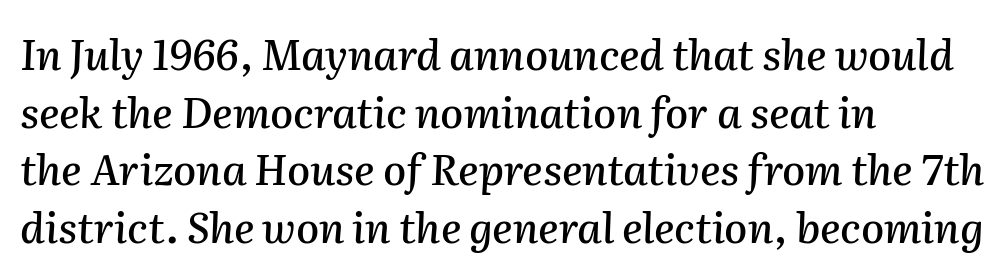
Honestly, the row spacing looks completely unremarkable. The text carries the slant typical of an italic or oblique font. The line texture is even and compact thanks to regular tracking. The gap between lines stays unmarked. Here the designer chose a conventional face with non-uniform glyph widths.
